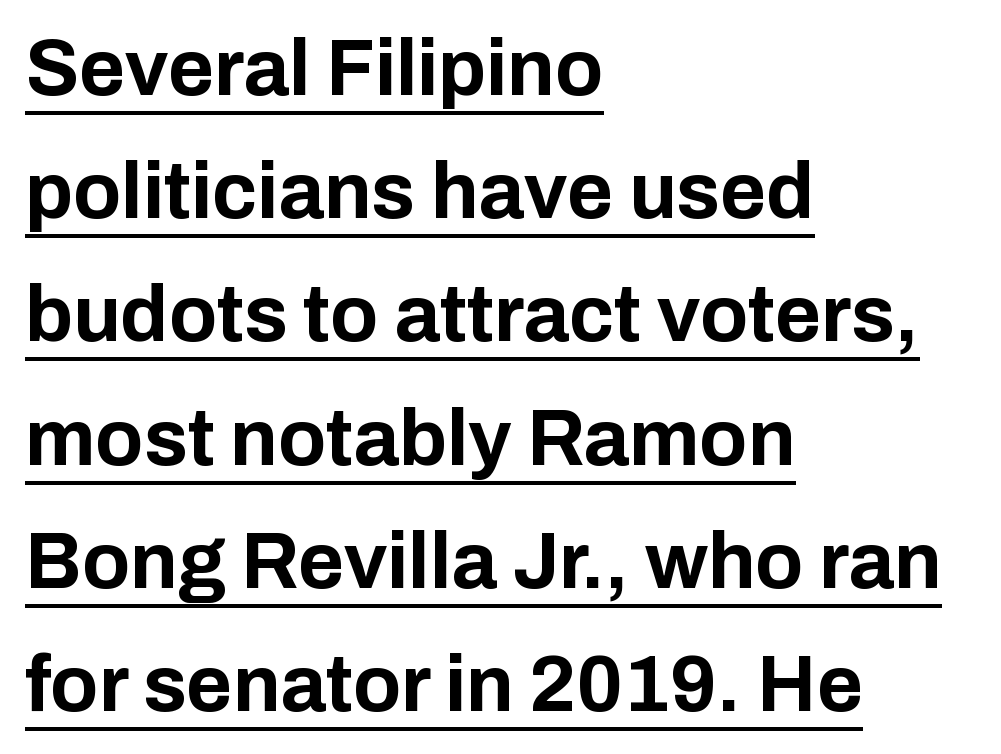
{"serif": "no", "italic": "no", "bold": "yes", "weight": "bold", "width": "normal", "stroke_contrast": "low", "x_height": "medium", "monospaced": "no", "underline": "yes", "align": "left", "line_spacing": "normal", "line_spacing_ratio": 1.56, "letter_spacing": "normal", "letter_spacing_em": 0.0, "glyph_px": 79}
